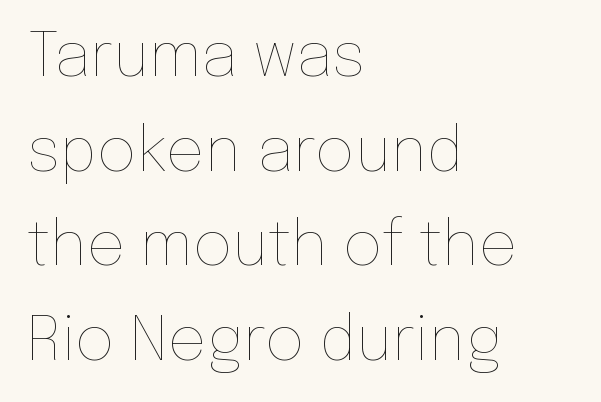
Q: Is the text bold? A: No.
Q: Is the text italic (slanted)? A: No, it is upright.
Q: Is the text underlined? A: No.
Q: How is the paragraph aligned? A: Left-aligned.
Q: Is the spacing between letters normal or unusually wide? A: Normal.
Q: Is the spacing between lines tight, normal or loose? A: Normal.
Q: Width (condensed, normal, or wide)? A: Normal.
Q: Stroke contrast? A: Low.
Q: x-height? A: Medium.
Q: Monospaced? A: No.
